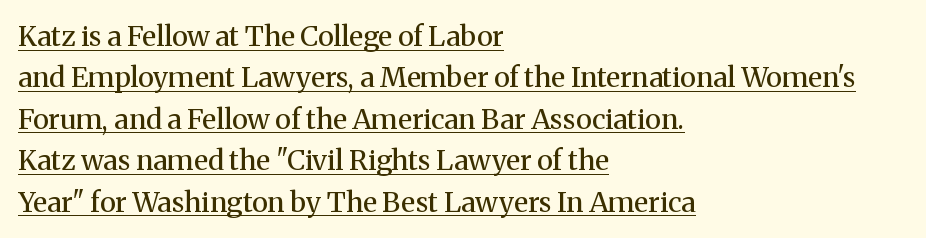
The sample's only ornament is a line tracing under the words. Glyph-to-glyph distance matches everyday printed text. This sample has the flowing, uneven cadence of proportional lettering. Weight: regular or lighter. In terms of letterform style, serifs are clearly present.
